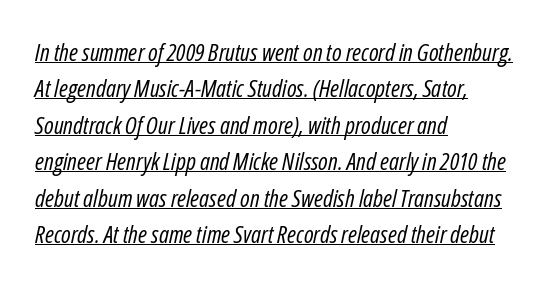
Where is the straight margin? On the left. Quick note: underline on. The vertical gap from one line to the next is medium. In terms of letterspacing, this is plain default setting. Weight: not bold — regular or lighter.
